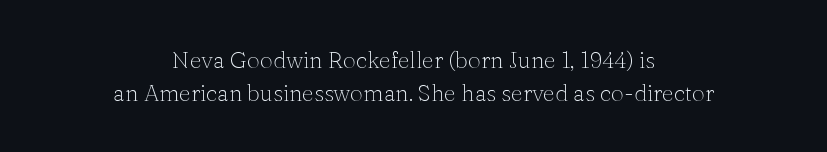
{"italic": "no", "bold": "no", "underline": "no", "align": "center", "line_spacing": "normal", "line_spacing_ratio": 1.42, "letter_spacing": "normal", "letter_spacing_em": 0.0, "glyph_px": 23}
